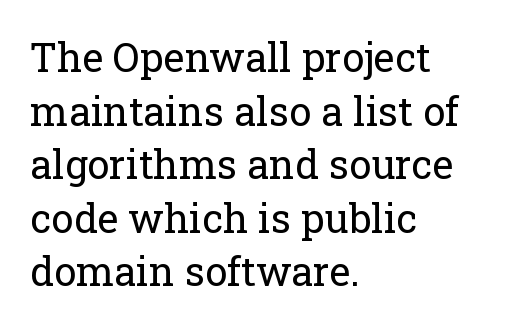
Q: Is the text bold? A: No.
Q: Is the text italic (slanted)? A: No, it is upright.
Q: Is the typeface a serif or a sans-serif typeface? A: Serif.
Q: Is the text underlined? A: No.
Q: How is the paragraph aligned? A: Left-aligned.
Q: Is the spacing between letters normal or unusually wide? A: Normal.
Q: Is the spacing between lines tight, normal or loose? A: Normal.
Q: Width (condensed, normal, or wide)? A: Normal.
Q: Stroke contrast? A: Low.
Q: x-height? A: Medium.
Q: Monospaced? A: No.
